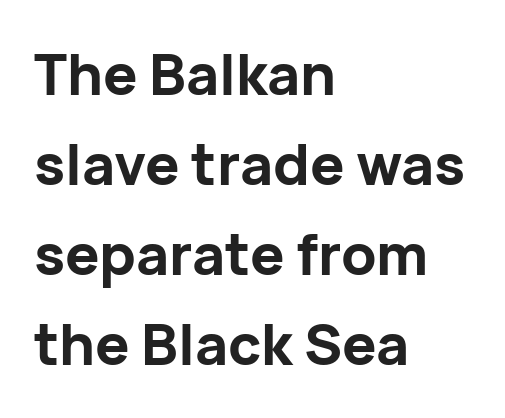
The image shows 57 px bold sans-serif type, upright; set left-aligned, normal line spacing (1.58x), normal letter spacing, not underlined; low stroke contrast and a medium x-height.
